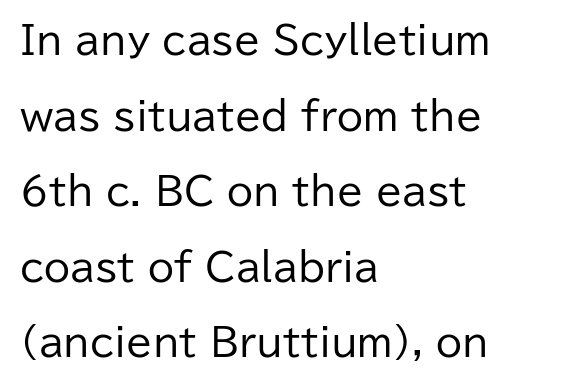
The image shows 38 px regular-weight sans-serif type, upright; set left-aligned, loose line spacing (1.99x), normal letter spacing, not underlined; low stroke contrast and a medium x-height.
